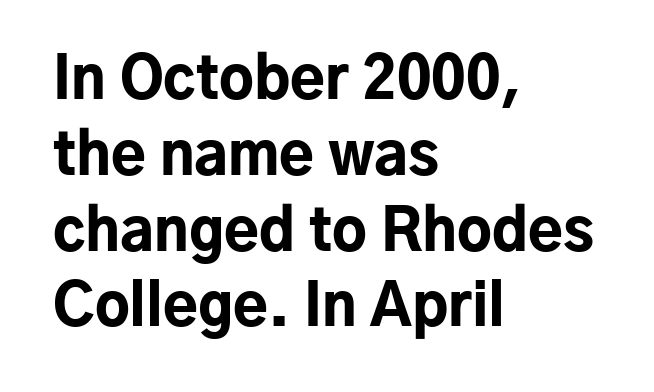
{"serif": "no", "italic": "no", "bold": "yes", "weight": "bold", "width": "normal", "stroke_contrast": "low", "x_height": "medium", "monospaced": "no", "underline": "no", "align": "left", "line_spacing": "normal", "line_spacing_ratio": 1.33, "letter_spacing": "normal", "letter_spacing_em": 0.0, "glyph_px": 57}
